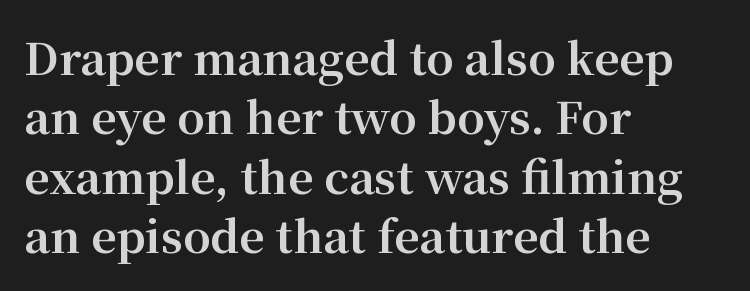
Q: Is the text bold? A: Yes.
Q: Is the text italic (slanted)? A: No, it is upright.
Q: Is the typeface a serif or a sans-serif typeface? A: Serif.
Q: Is the text underlined? A: No.
Q: How is the paragraph aligned? A: Left-aligned.
Q: Is the spacing between letters normal or unusually wide? A: Normal.
Q: Is the spacing between lines tight, normal or loose? A: Normal.
Q: Width (condensed, normal, or wide)? A: Normal.
Q: Stroke contrast? A: Medium.
Q: x-height? A: Medium.
Q: Monospaced? A: No.
